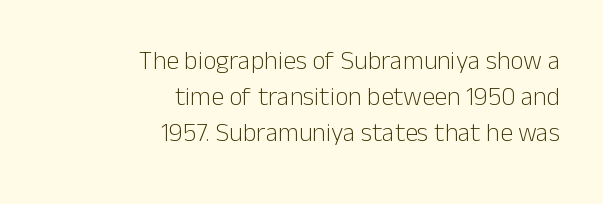
Q: Is the text bold? A: No.
Q: Is the text italic (slanted)? A: No, it is upright.
Q: Is the text underlined? A: No.
Q: How is the paragraph aligned? A: Right-aligned.
Q: Is the spacing between letters normal or unusually wide? A: Normal.
Q: Is the spacing between lines tight, normal or loose? A: Normal.
